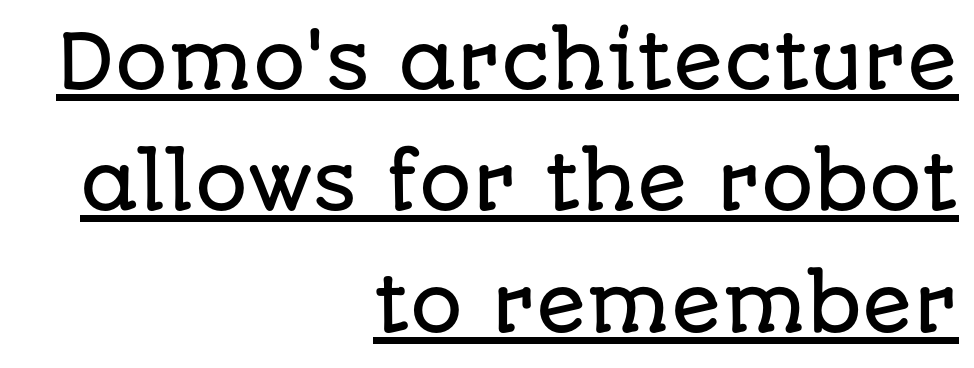
Each word holds together tightly as a unit, with standard inter-letter gaps. The type family on display is of the sans-serif kind. The compositor pushed each line to the right boundary. The specimen reads as upright at a glance. Do the characters align in a grid? No, the font is proportional. The lines sit at an ordinary, default distance from one another.
